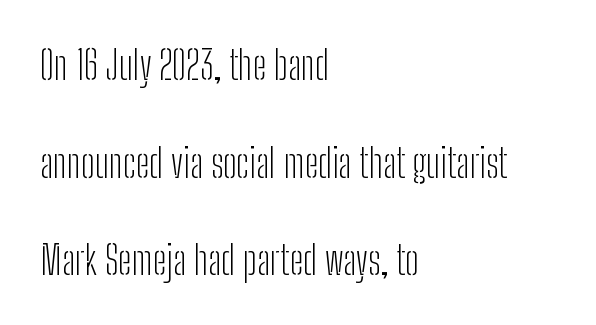
Q: Is the text bold? A: No.
Q: Is the text italic (slanted)? A: No, it is upright.
Q: Is the typeface a serif or a sans-serif typeface? A: Sans-serif.
Q: Is the text underlined? A: No.
Q: How is the paragraph aligned? A: Left-aligned.
Q: Is the spacing between letters normal or unusually wide? A: Normal.
Q: Is the spacing between lines tight, normal or loose? A: Loose.
Q: Width (condensed, normal, or wide)? A: Condensed.
Q: Stroke contrast? A: Low.
Q: x-height? A: Medium.
Q: Monospaced? A: No.
